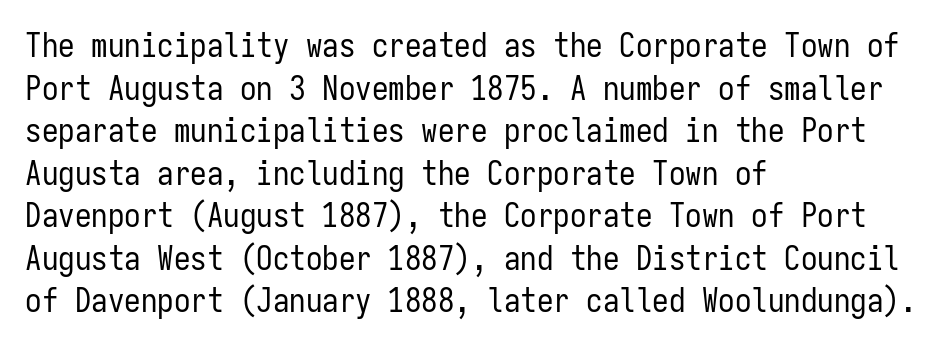
The image shows 33 px regular-weight, condensed sans-serif type, upright, monospaced; set left-aligned, normal line spacing (1.29x), normal letter spacing, not underlined; low stroke contrast and a medium x-height.
